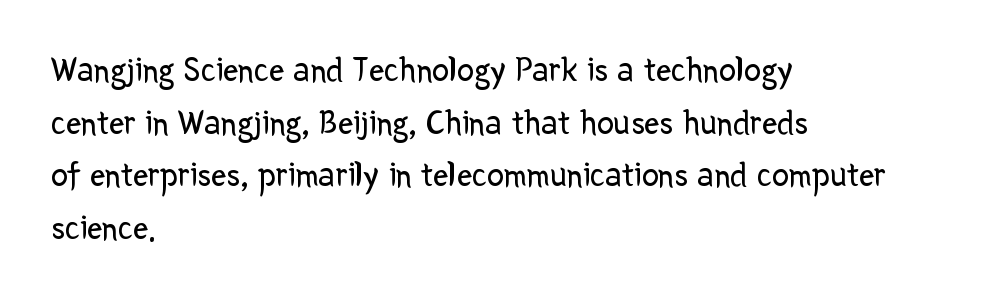
The designer went with a sans here, leaving each stem footless. Each stroke keeps to a modest, everyday thickness or less. You could call the tracking neutral — neither tight nor loose. The lines sit at an ordinary, default distance from one another. Do the characters align in a grid? No, the font is proportional.
